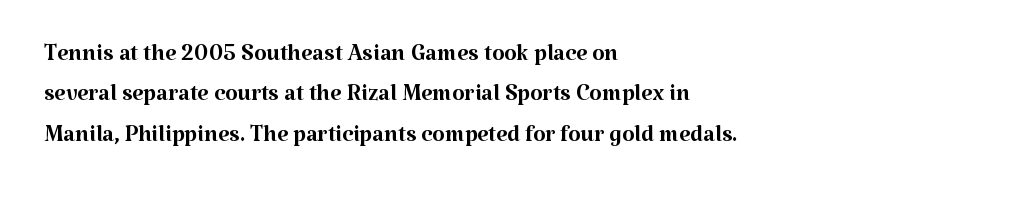
{"serif": "yes", "italic": "no", "bold": "no", "weight": "regular", "width": "normal", "stroke_contrast": "medium", "x_height": "medium", "monospaced": "no", "underline": "no", "align": "left", "line_spacing": "normal", "line_spacing_ratio": 1.26, "letter_spacing": "normal", "letter_spacing_em": 0.0, "glyph_px": 32}
